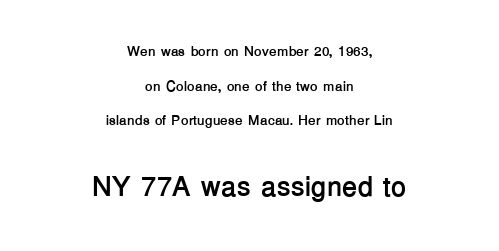
{"serif": "no", "italic": "no", "bold": "yes", "weight": "semibold", "width": "normal", "stroke_contrast": "low", "x_height": "medium", "monospaced": "no", "underline": "no", "align": "center", "line_spacing": "loose", "line_spacing_ratio": 2.47, "letter_spacing": "normal", "letter_spacing_em": 0.0, "larger_block": "second", "size_ratio": 2.0, "glyph_px": 28}
